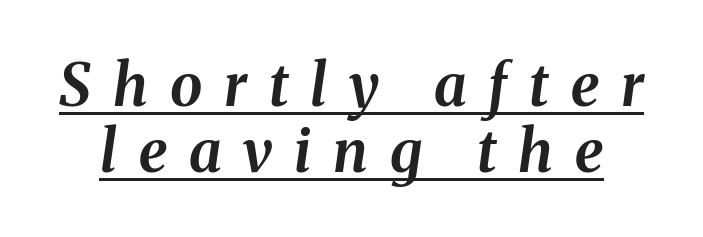
The image shows 58 px bold type, italic (leaning right); set tight line spacing (1.14x), unusually wide letter spacing (+0.38 em), underlined; medium stroke contrast and a medium x-height.
